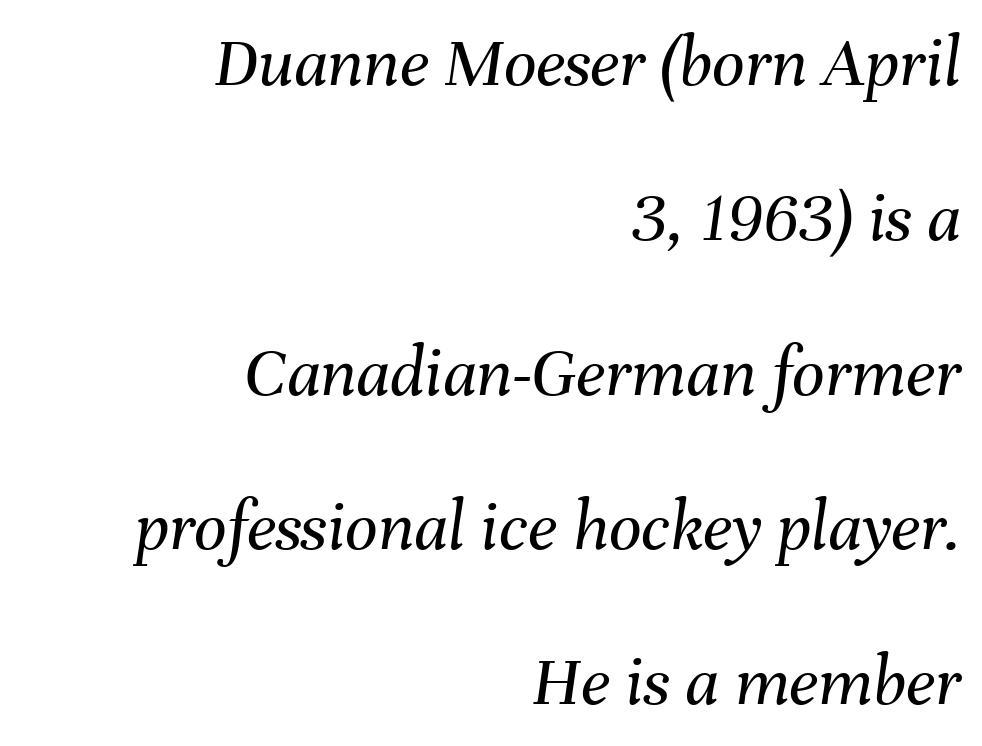
The image shows 72 px regular-weight type, italic (leaning right); set right-aligned, loose line spacing (2.15x), normal letter spacing, not underlined; medium stroke contrast and a medium x-height.
